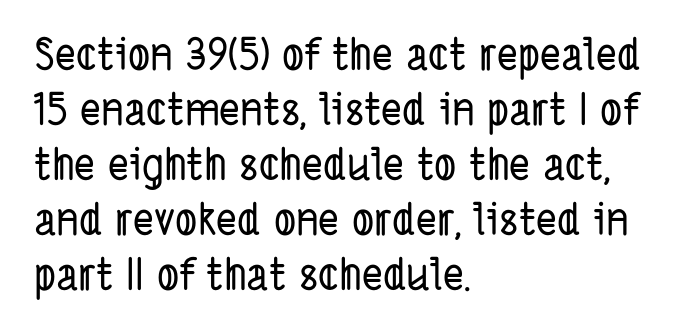
The image shows 44 px condensed sans-serif type; set left-aligned, normal line spacing (1.25x), normal letter spacing, not underlined; low stroke contrast and a medium x-height.
